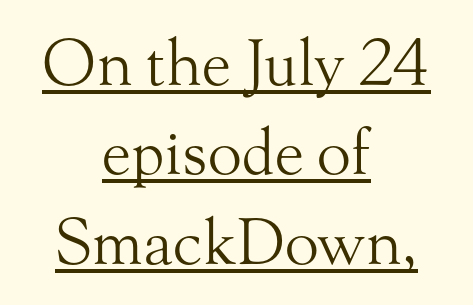
Evenly set lines give the paragraph a standard silhouette. The rag falls on both sides of this text block equally. These characters rest on top of a visible drawn line. Do the characters align in a grid? No, the font is proportional. Does the lettering tilt? It doesn't — this is upright. Heaviness? Minimal to ordinary, like unemphasized prose.
